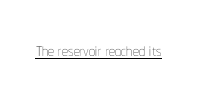
{"italic": "no", "bold": "no", "underline": "yes", "letter_spacing": "normal", "letter_spacing_em": 0.0, "glyph_px": 24}
